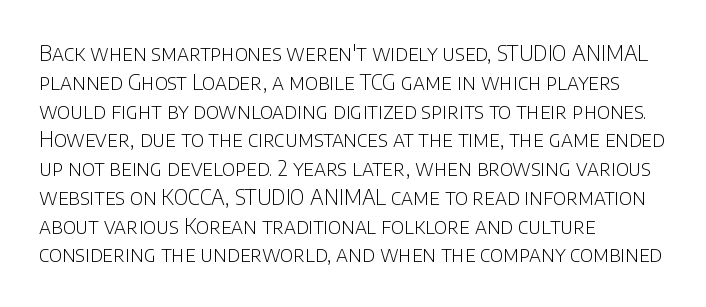
{"italic": "no", "bold": "no", "underline": "no", "align": "left", "line_spacing": "normal", "line_spacing_ratio": 1.37, "letter_spacing": "normal", "letter_spacing_em": 0.0, "glyph_px": 21}
